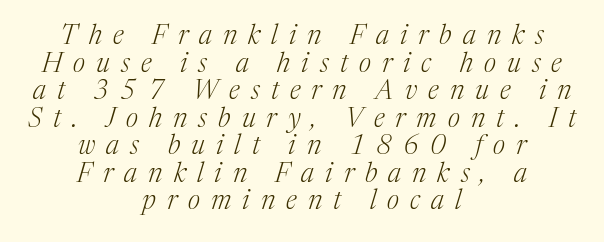
{"italic": "yes", "lean": "right", "slant_degrees": 17, "bold": "no", "underline": "no", "align": "center", "line_spacing": "tight", "line_spacing_ratio": 1.02, "letter_spacing": "wide", "letter_spacing_em": 0.41, "glyph_px": 27}
